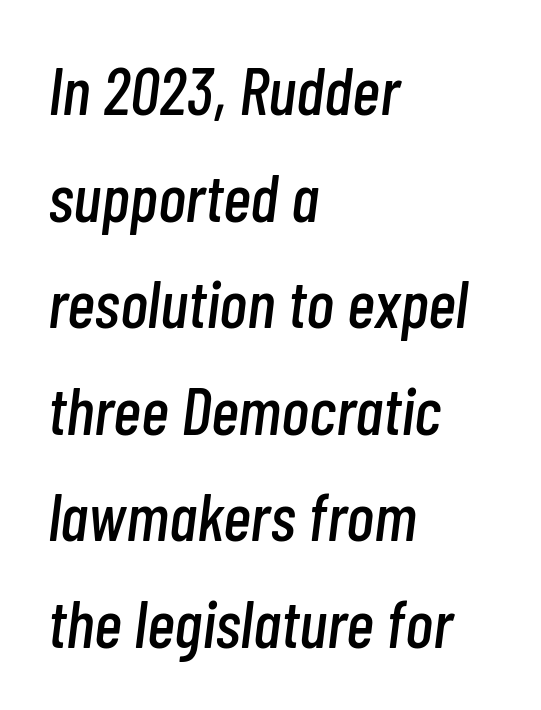
The zone under the glyphs is completely vacant. Caption: multi-line text, flush left, ragged right. The gaps between neighbouring characters are ordinary and unremarkable. Each letter keeps its own natural width here, so spacing adapts to shape. There's an unmistakable incline to the writing here. Horizontal bands of white between lines are of average thickness.
